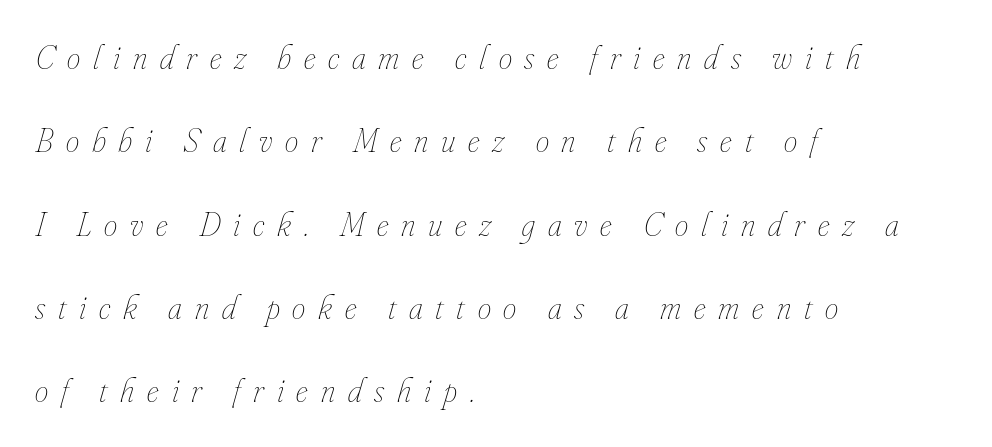
{"italic": "yes", "lean": "right", "slant_degrees": 16, "bold": "no", "weight": "thin", "width": "condensed", "stroke_contrast": "low", "x_height": "small", "monospaced": "no", "underline": "no", "align": "left", "line_spacing": "loose", "line_spacing_ratio": 2.45, "letter_spacing": "wide", "letter_spacing_em": 0.38, "glyph_px": 34}
